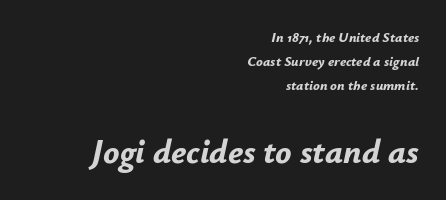
Think of a printed novel: that variable character pitch is what you see here. Underlining? Definitely not there. The passage shown leans; its letterforms are oblique. The more generous point size was reserved for the lower chunk.
